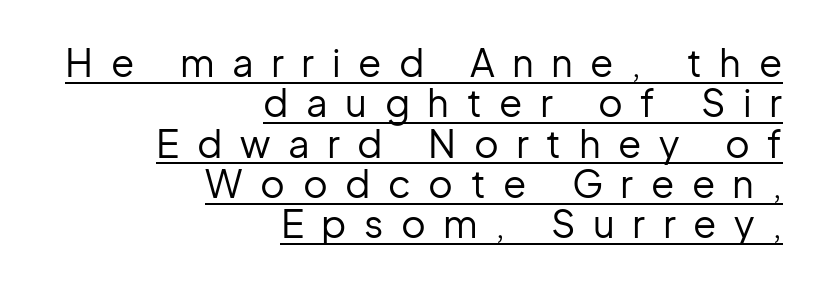
The image shows 38 px regular-weight sans-serif type, upright; set right-aligned, tight line spacing (1.06x), unusually wide letter spacing (+0.46 em), underlined; low stroke contrast and a medium x-height.
